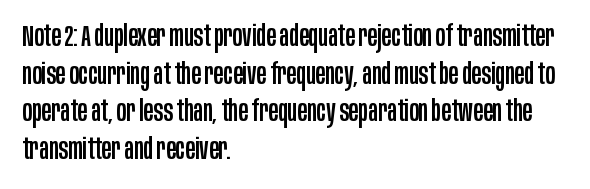
Q: Is the text italic (slanted)? A: No, it is upright.
Q: Is the typeface a serif or a sans-serif typeface? A: Sans-serif.
Q: Is the text underlined? A: No.
Q: How is the paragraph aligned? A: Left-aligned.
Q: Is the spacing between letters normal or unusually wide? A: Normal.
Q: Is the spacing between lines tight, normal or loose? A: Normal.
Q: Width (condensed, normal, or wide)? A: Condensed.
Q: Stroke contrast? A: Low.
Q: x-height? A: Large.
Q: Monospaced? A: No.
